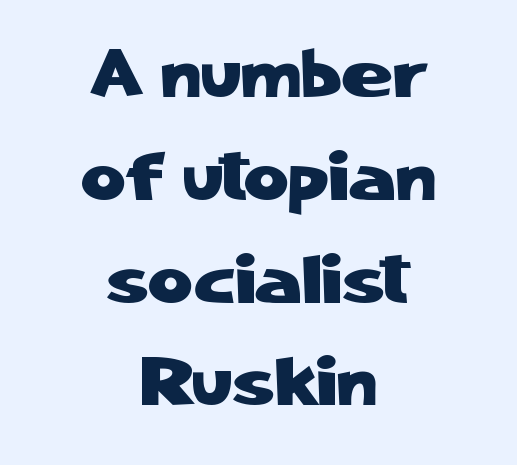
The zone under the glyphs is completely vacant. The type family on display is of the sans-serif kind. Compared with a flush-left layout, this one balances lines on the center instead. Compared with typical paragraphs, the rows here are spaced about the same. Is the letter spacing exaggerated? No — it looks like the ordinary default. Looks like regular typesetting: each glyph gets only the width it needs.
